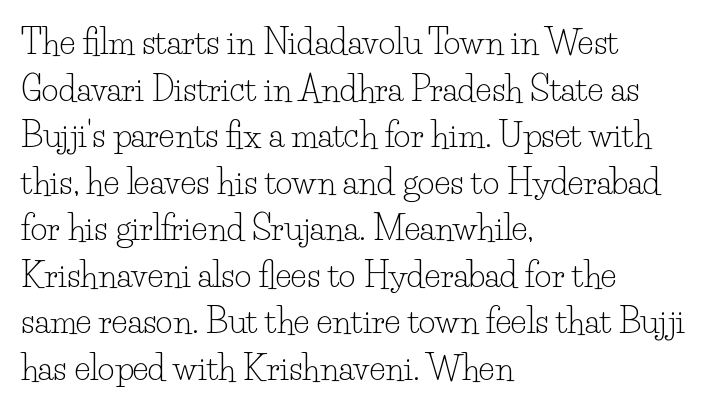
The image shows 33 px light serif type, upright; set left-aligned, normal line spacing (1.41x), normal letter spacing, not underlined; low stroke contrast and a small x-height.
